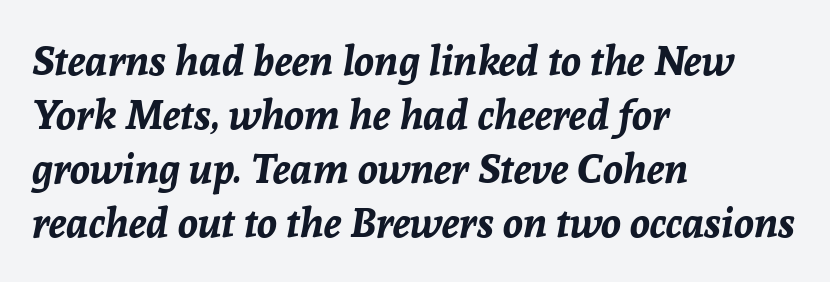
Q: Is the text bold? A: Yes.
Q: Is the text italic (slanted)? A: Yes, it leans right by about 8 degrees.
Q: Is the text underlined? A: No.
Q: How is the paragraph aligned? A: Left-aligned.
Q: Is the spacing between letters normal or unusually wide? A: Normal.
Q: Is the spacing between lines tight, normal or loose? A: Normal.
Q: Width (condensed, normal, or wide)? A: Normal.
Q: Stroke contrast? A: Low.
Q: x-height? A: Medium.
Q: Monospaced? A: No.
